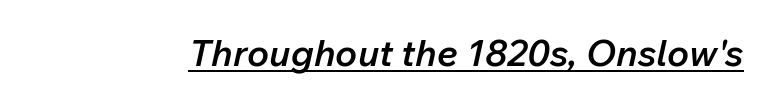
The image shows 37 px semibold type, italic (leaning right); set normal letter spacing, underlined; low stroke contrast and a medium x-height.
